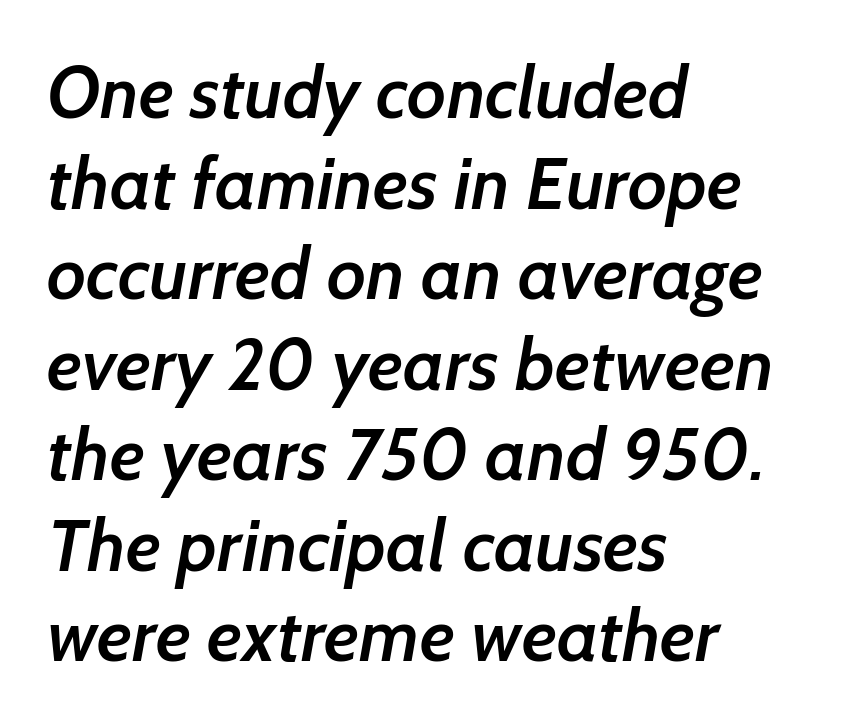
Short note: letters normally spaced. The setting favours the left margin, as ordinary paragraphs usually do. Looks like regular typesetting: each glyph gets only the width it needs. Students, this is semibold: more ink than regular, less than bold. Typographically, this falls in the sans-serif category. Clear beneath every line of the passage.
